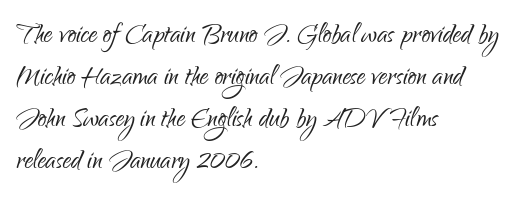
A quiet, ordinary-to-light weight characterises the typeface. The rendering uses natural spacing where letterforms have individual widths. Reading down the block, your eye returns to a fixed left position each line. Observe the absence of serifs on each vertical stroke in this sample.
